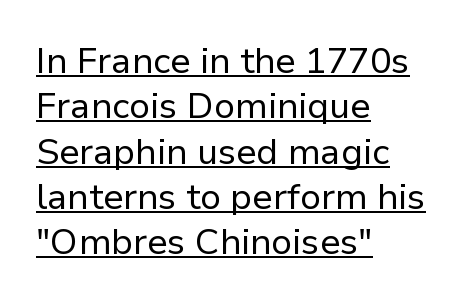
{"serif": "no", "italic": "no", "bold": "no", "weight": "regular", "width": "normal", "stroke_contrast": "low", "x_height": "medium", "monospaced": "no", "underline": "yes", "align": "left", "line_spacing": "normal", "line_spacing_ratio": 1.26, "letter_spacing": "normal", "letter_spacing_em": 0.0, "glyph_px": 36}
